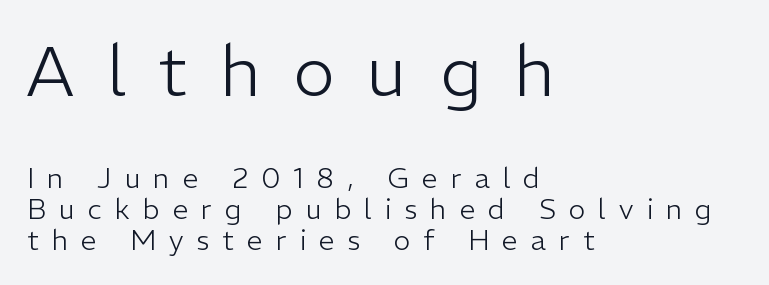
The specimen omits any rule beneath the text block's lines. The designer dialed line spacing down below the default. The block sitting higher on the canvas is the one with enlarged characters. Does extra space separate the letters? Yes, quite a lot of it. Nope, not italic — everything's standing straight. The face looks like a standard text weight, possibly lighter.
